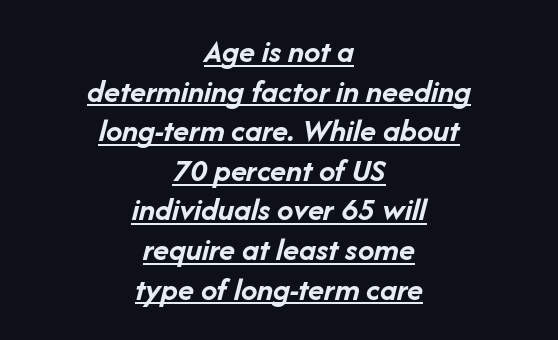
Q: Is the text bold? A: Yes.
Q: Is the text italic (slanted)? A: Yes, it leans right by about 14 degrees.
Q: Is the text underlined? A: Yes.
Q: How is the paragraph aligned? A: Centered.
Q: Is the spacing between letters normal or unusually wide? A: Normal.
Q: Width (condensed, normal, or wide)? A: Normal.
Q: Stroke contrast? A: Low.
Q: x-height? A: Medium.
Q: Monospaced? A: No.
